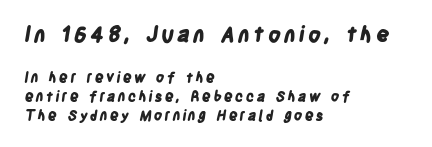
Q: Is the text bold? A: Yes.
Q: Is the text underlined? A: No.
Q: How is the paragraph aligned? A: Left-aligned.
Q: Is the spacing between lines tight, normal or loose? A: Normal.
Q: Which block of text is set in a larger size, the first (top) or the second (bottom)? A: The first (top) one.
